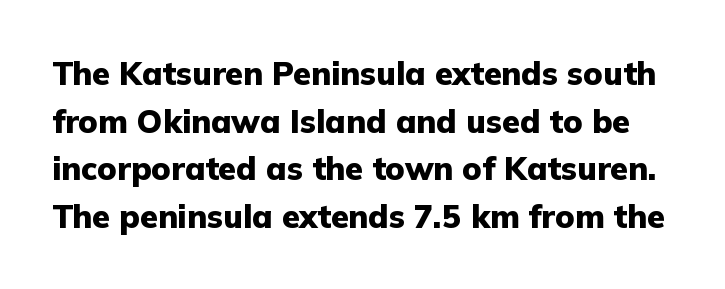
Q: Is the text bold? A: Yes.
Q: Is the text italic (slanted)? A: No, it is upright.
Q: Is the typeface a serif or a sans-serif typeface? A: Sans-serif.
Q: Is the text underlined? A: No.
Q: Is the spacing between letters normal or unusually wide? A: Normal.
Q: Is the spacing between lines tight, normal or loose? A: Normal.
Q: Width (condensed, normal, or wide)? A: Normal.
Q: Stroke contrast? A: Low.
Q: x-height? A: Medium.
Q: Monospaced? A: No.
